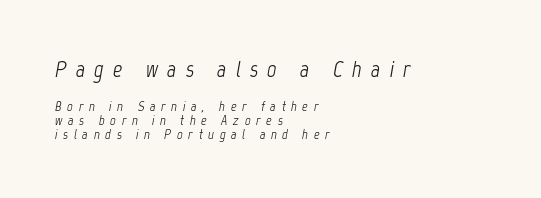
Q: Is the text bold? A: No.
Q: Is the text italic (slanted)? A: Yes, it leans right by about 12 degrees.
Q: Is the text underlined? A: No.
Q: How is the paragraph aligned? A: Left-aligned.
Q: Is the spacing between letters normal or unusually wide? A: Unusually wide.
Q: Is the spacing between lines tight, normal or loose? A: Tight.
Q: Which block of text is set in a larger size, the first (top) or the second (bottom)? A: The first (top) one.
